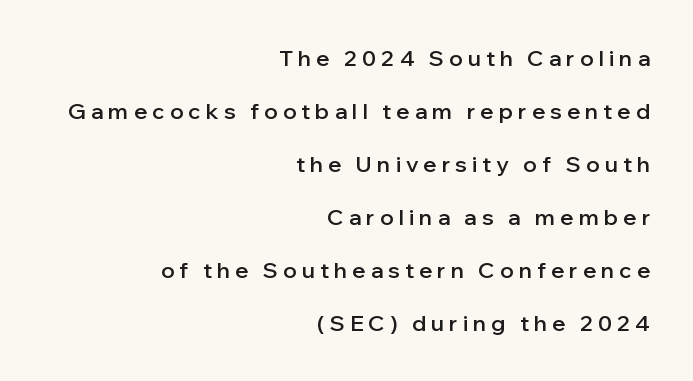
{"italic": "no", "bold": "semi", "underline": "no", "align": "right", "line_spacing": "loose", "line_spacing_ratio": 2.41, "letter_spacing": "wide", "letter_spacing_em": 0.23, "glyph_px": 22}
